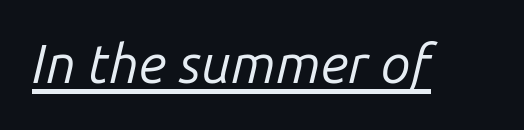
The image shows 54 px regular-weight type, italic (leaning right); set normal letter spacing, underlined; low stroke contrast and a medium x-height.
